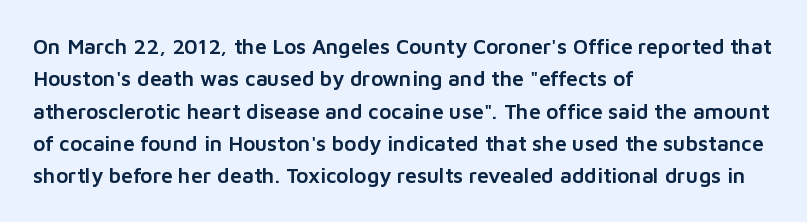
The image shows 21 px text type, upright; set left-aligned, normal line spacing (1.54x), normal letter spacing, not underlined.
